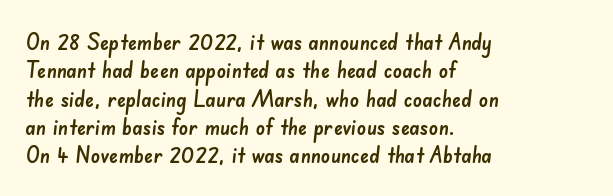
Q: Is the text underlined? A: No.
Q: How is the paragraph aligned? A: Left-aligned.
Q: Is the spacing between letters normal or unusually wide? A: Normal.
